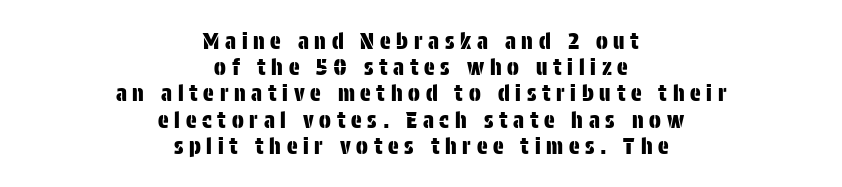
Rule under the text: the space is simply empty. One-word summary of the alignment: center. Do the letters lean? They stand straight. The passage shown has open, widely tracked lettering throughout.
